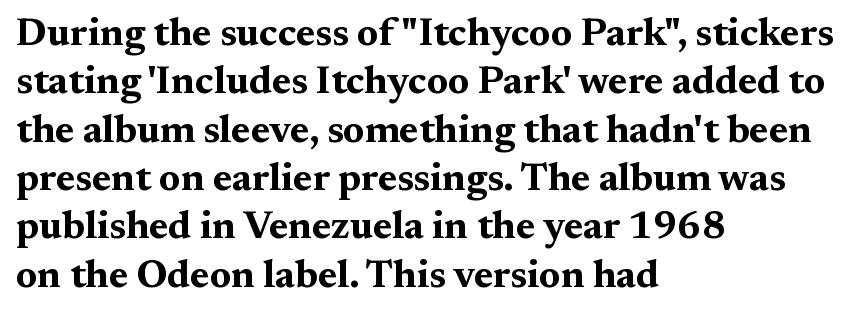
{"serif": "yes", "italic": "no", "bold": "yes", "weight": "bold", "width": "wide", "stroke_contrast": "medium", "x_height": "medium", "monospaced": "no", "underline": "no", "align": "left", "line_spacing_ratio": 1.24, "letter_spacing": "normal", "letter_spacing_em": 0.0, "glyph_px": 39}
